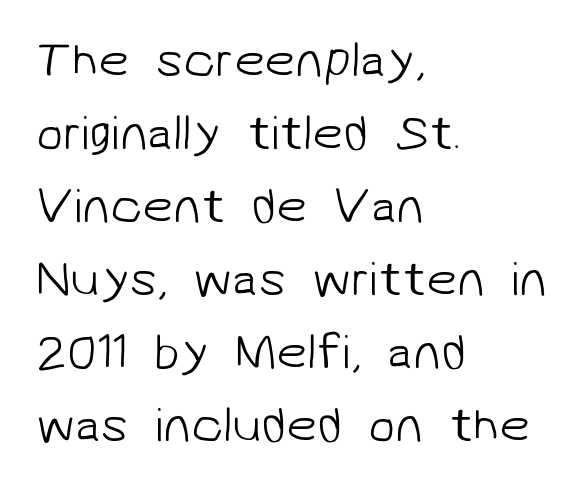
Q: Is the text bold? A: No.
Q: Is the typeface a serif or a sans-serif typeface? A: Sans-serif.
Q: Is the text underlined? A: No.
Q: How is the paragraph aligned? A: Left-aligned.
Q: Is the spacing between letters normal or unusually wide? A: Normal.
Q: Is the spacing between lines tight, normal or loose? A: Normal.
Q: Width (condensed, normal, or wide)? A: Normal.
Q: Stroke contrast? A: Low.
Q: x-height? A: Medium.
Q: Monospaced? A: No.
